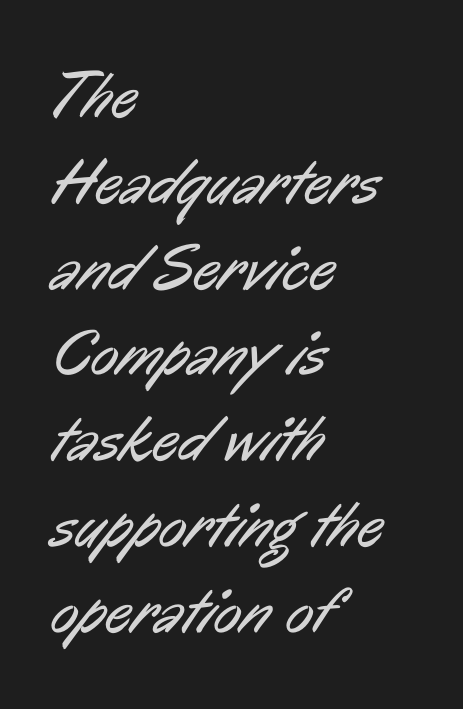
Q: Is the text bold? A: No.
Q: Is the typeface a serif or a sans-serif typeface? A: Sans-serif.
Q: Is the text underlined? A: No.
Q: How is the paragraph aligned? A: Left-aligned.
Q: Is the spacing between letters normal or unusually wide? A: Normal.
Q: Is the spacing between lines tight, normal or loose? A: Normal.
Q: Width (condensed, normal, or wide)? A: Condensed.
Q: Stroke contrast? A: Low.
Q: x-height? A: Medium.
Q: Monospaced? A: No.
